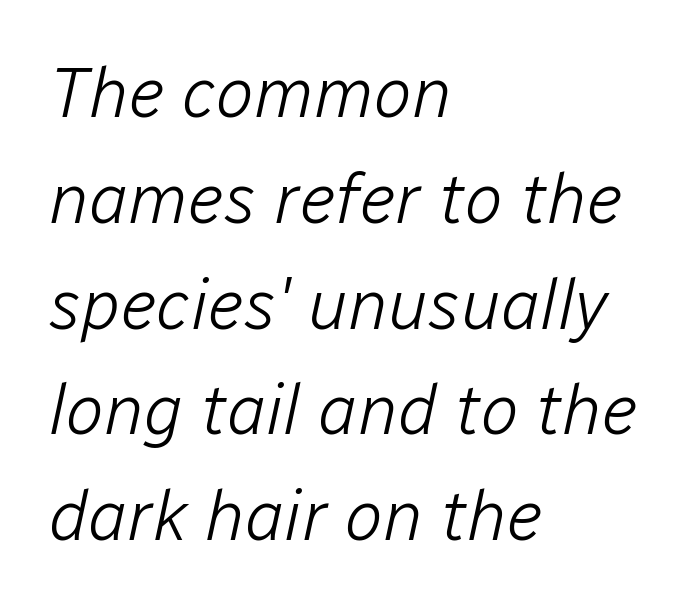
This sample uses plain, unmodified letter spacing. Every row of glyphs begins at an identical x-position on the left. The space directly below the letters is spotless. Proportional: the letters do not fall into vertical columns.
